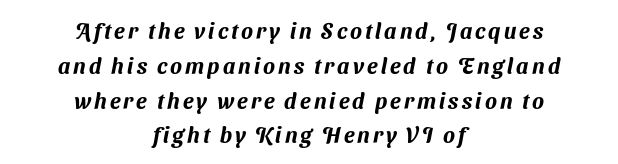
{"underline": "no", "align": "center", "line_spacing": "normal", "line_spacing_ratio": 1.58, "glyph_px": 22}
